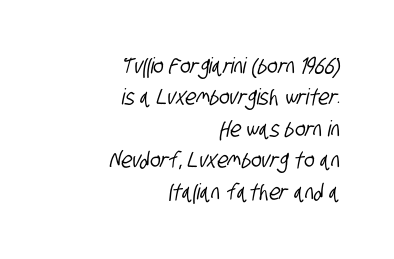
{"underline": "no", "align": "right", "line_spacing": "normal", "line_spacing_ratio": 1.43, "letter_spacing": "normal", "letter_spacing_em": 0.0, "glyph_px": 22}
